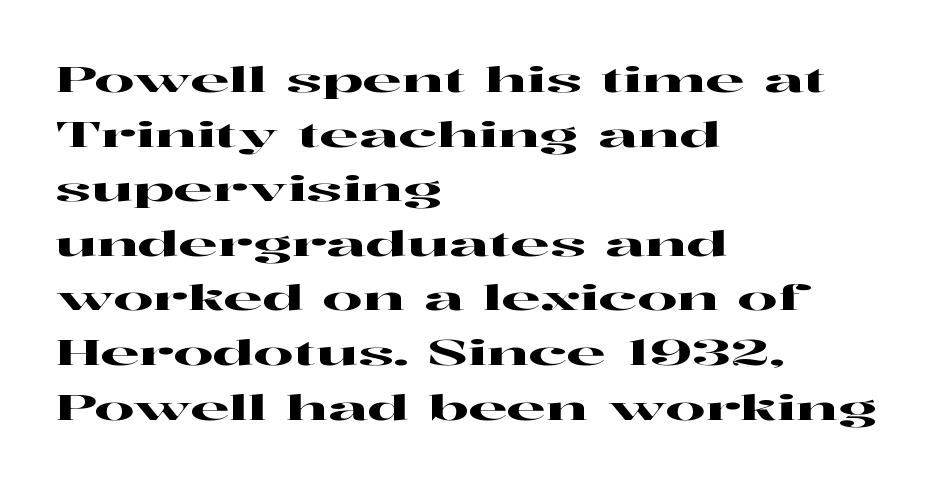
{"serif": "yes", "italic": "no", "width": "wide", "stroke_contrast": "high", "x_height": "medium", "monospaced": "no", "underline": "no", "align": "left", "line_spacing": "normal", "line_spacing_ratio": 1.56, "letter_spacing": "normal", "letter_spacing_em": 0.0, "glyph_px": 35}
